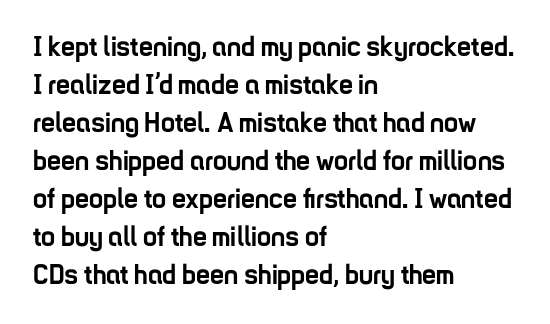
Q: Is the text bold? A: Yes.
Q: Is the text italic (slanted)? A: No, it is upright.
Q: Is the typeface a serif or a sans-serif typeface? A: Sans-serif.
Q: Is the text underlined? A: No.
Q: How is the paragraph aligned? A: Left-aligned.
Q: Is the spacing between letters normal or unusually wide? A: Normal.
Q: Is the spacing between lines tight, normal or loose? A: Normal.
Q: Width (condensed, normal, or wide)? A: Condensed.
Q: Stroke contrast? A: Low.
Q: x-height? A: Medium.
Q: Monospaced? A: No.
